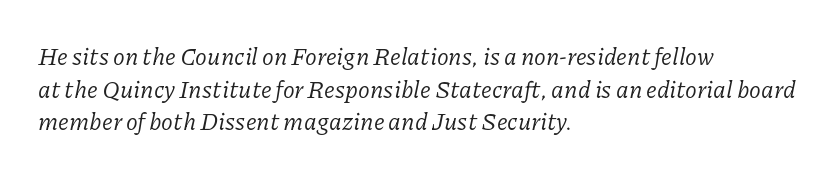
{"italic": "yes", "lean": "right", "slant_degrees": 11, "bold": "no", "underline": "no", "align": "left", "line_spacing": "normal", "line_spacing_ratio": 1.36, "letter_spacing": "normal", "letter_spacing_em": 0.0, "glyph_px": 24}
